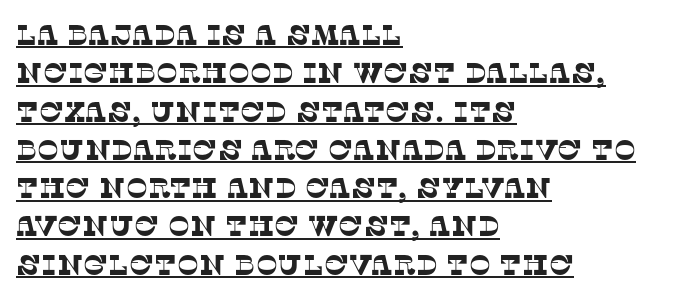
Q: Is the typeface a serif or a sans-serif typeface? A: Serif.
Q: Is the text underlined? A: Yes.
Q: How is the paragraph aligned? A: Left-aligned.
Q: Is the spacing between letters normal or unusually wide? A: Normal.
Q: Is the spacing between lines tight, normal or loose? A: Normal.
Q: Width (condensed, normal, or wide)? A: Normal.
Q: Stroke contrast? A: Low.
Q: x-height? A: Large.
Q: Monospaced? A: No.
